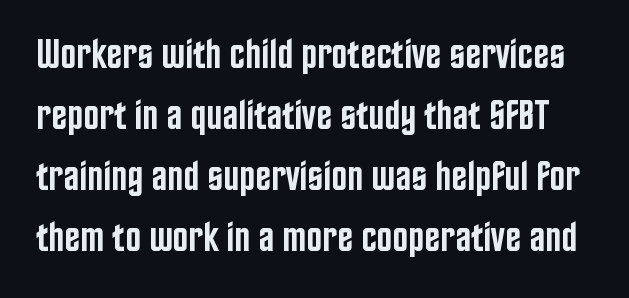
{"serif": "no", "italic": "no", "bold": "semi", "weight": "semibold", "width": "condensed", "stroke_contrast": "low", "x_height": "large", "monospaced": "no", "underline": "no", "line_spacing": "normal", "line_spacing_ratio": 1.45, "letter_spacing": "normal", "letter_spacing_em": 0.0, "glyph_px": 42}
